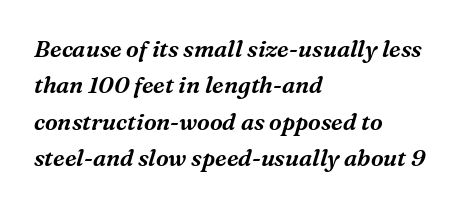
The image shows 23 px text type, italic (leaning right); set left-aligned, normal line spacing (1.58x), normal letter spacing, not underlined.
